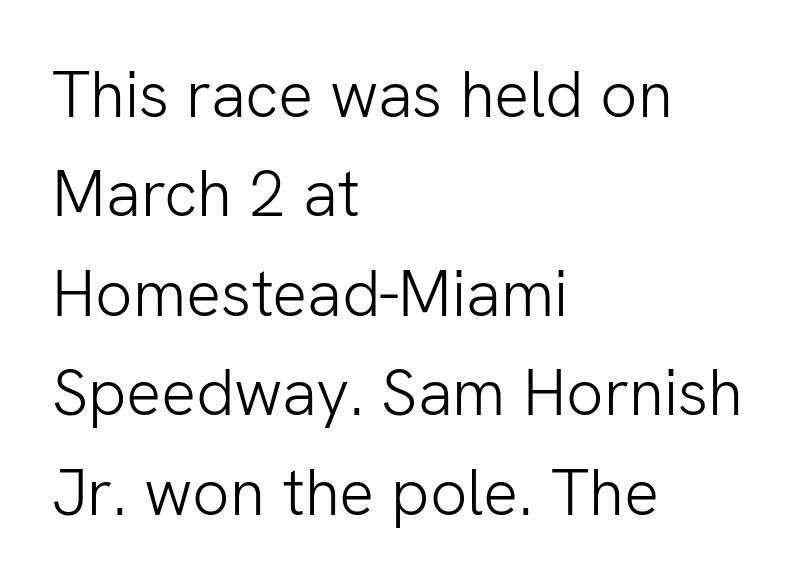
Q: Is the text bold? A: No.
Q: Is the text italic (slanted)? A: No, it is upright.
Q: Is the typeface a serif or a sans-serif typeface? A: Sans-serif.
Q: Is the text underlined? A: No.
Q: How is the paragraph aligned? A: Left-aligned.
Q: Is the spacing between letters normal or unusually wide? A: Normal.
Q: Is the spacing between lines tight, normal or loose? A: Normal.
Q: Width (condensed, normal, or wide)? A: Normal.
Q: Stroke contrast? A: Low.
Q: x-height? A: Medium.
Q: Monospaced? A: No.
